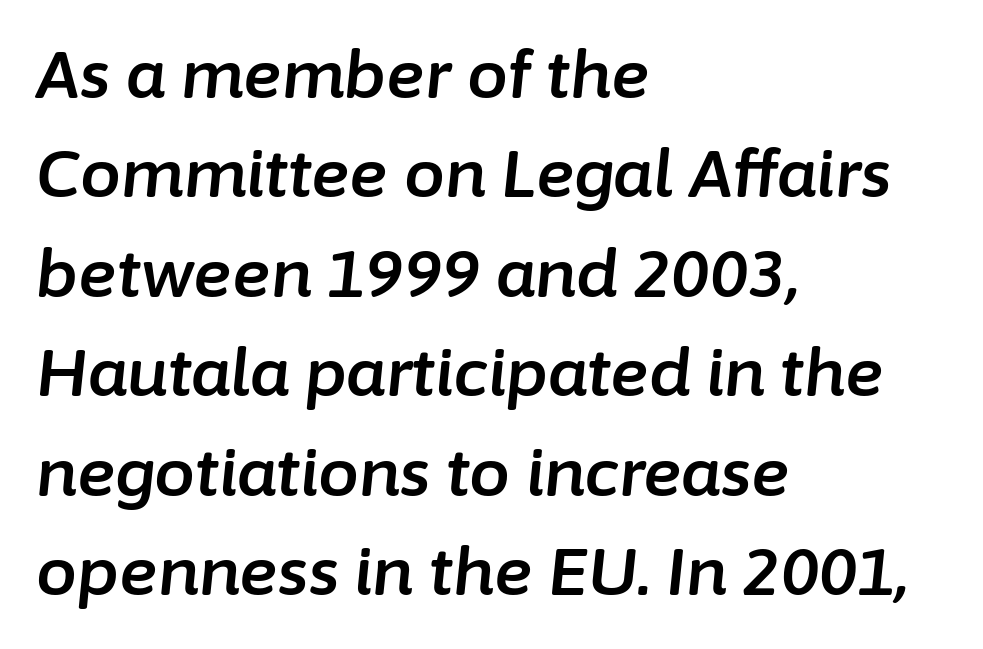
{"italic": "yes", "lean": "right", "slant_degrees": 6, "width": "normal", "stroke_contrast": "low", "x_height": "medium", "monospaced": "no", "underline": "no", "align": "left", "line_spacing": "normal", "line_spacing_ratio": 1.53, "letter_spacing": "normal", "letter_spacing_em": 0.0, "glyph_px": 65}
